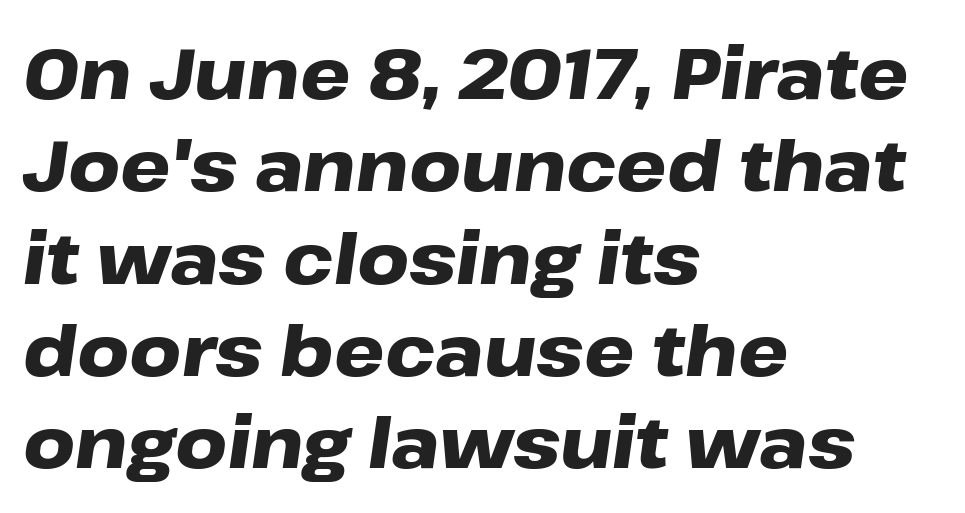
The image shows 71 px heavy, wide type, italic (leaning right); set left-aligned, normal line spacing (1.3x), normal letter spacing, not underlined; low stroke contrast and a medium x-height.
